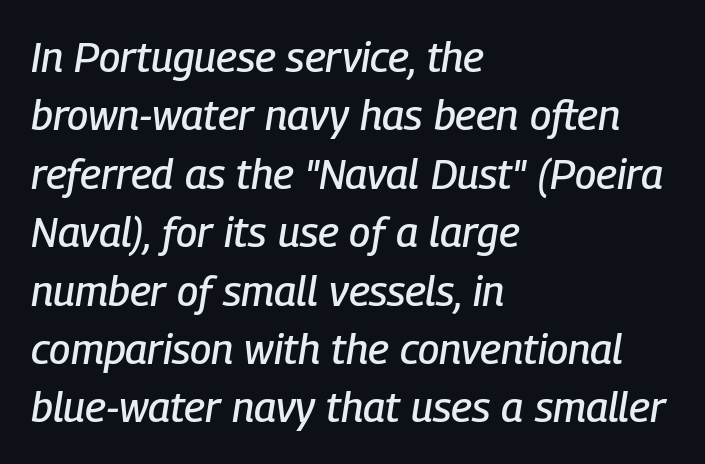
If you drew a ruler down the left edge, every line would touch it. Whoever set this chose a conventional vertical rhythm. These lines are rendered in a variable-pitch font. Quick note: underline off.
